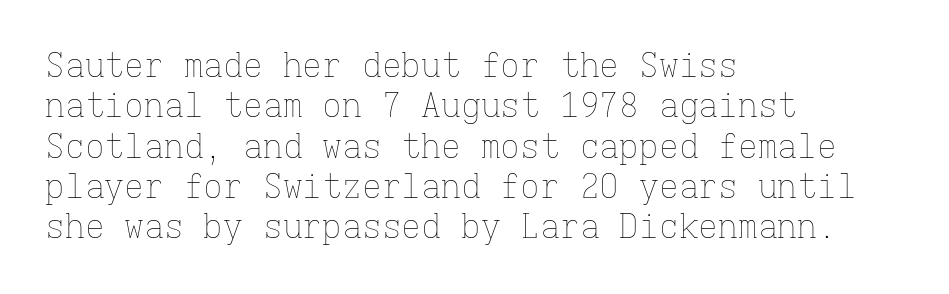
{"italic": "no", "bold": "no", "weight": "thin", "width": "normal", "stroke_contrast": "low", "x_height": "medium", "monospaced": "yes", "underline": "no", "align": "left", "line_spacing_ratio": 1.22, "letter_spacing": "normal", "letter_spacing_em": 0.0, "glyph_px": 33}
